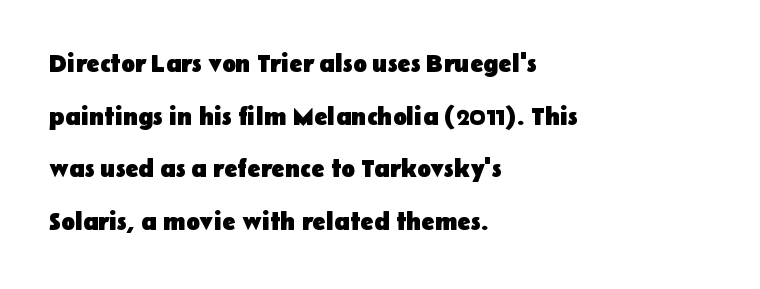
{"italic": "no", "bold": "yes", "underline": "no", "align": "left", "line_spacing": "loose", "line_spacing_ratio": 2.11, "letter_spacing": "normal", "letter_spacing_em": 0.0, "glyph_px": 25}
